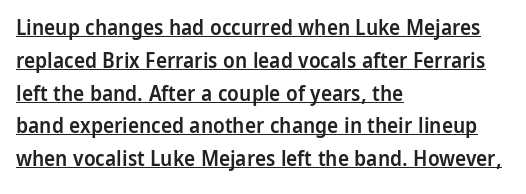
Q: Is the text bold? A: Semi-bold.
Q: Is the text italic (slanted)? A: No, it is upright.
Q: Is the text underlined? A: Yes.
Q: How is the paragraph aligned? A: Left-aligned.
Q: Is the spacing between letters normal or unusually wide? A: Normal.
Q: Is the spacing between lines tight, normal or loose? A: Normal.
